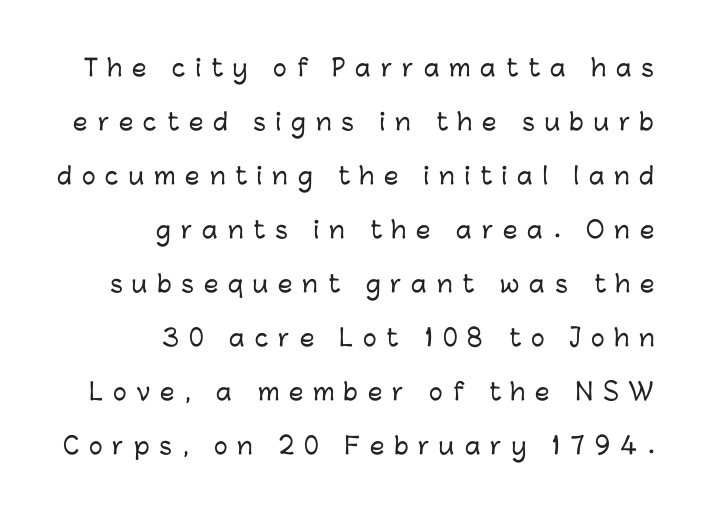
Q: Is the text italic (slanted)? A: No, it is upright.
Q: Is the text underlined? A: No.
Q: How is the paragraph aligned? A: Right-aligned.
Q: Is the spacing between letters normal or unusually wide? A: Unusually wide.
Q: Is the spacing between lines tight, normal or loose? A: Loose.
